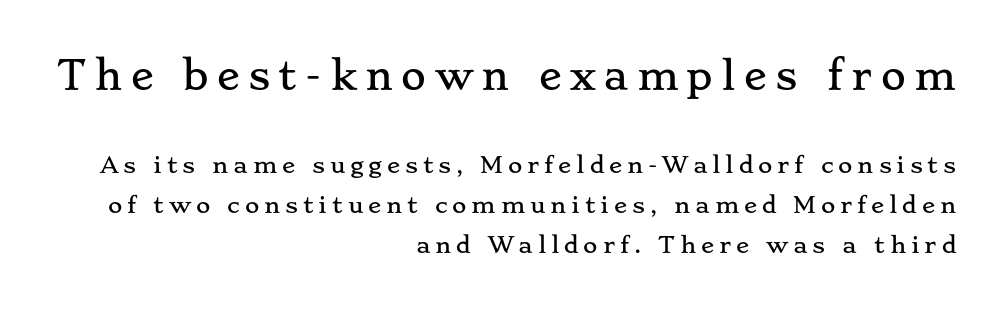
A serif font was chosen for this passage. The rendering shrinks the type as you move from the upper chunk to the lower. The space directly below the letters is spotless. Looks like regular typesetting: each glyph gets only the width it needs. The letterforms stand isolated, each surrounded by extra space.
